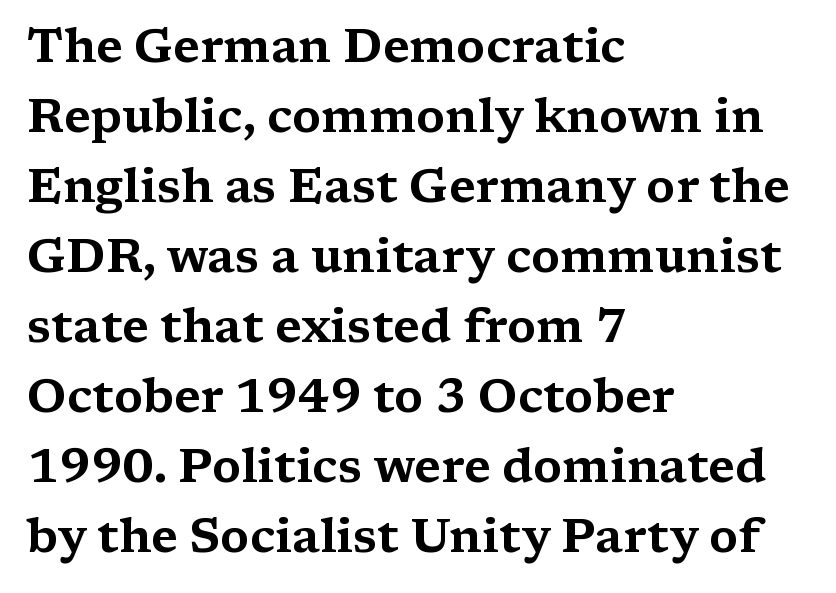
Q: Is the text italic (slanted)? A: No, it is upright.
Q: Is the typeface a serif or a sans-serif typeface? A: Serif.
Q: Is the text underlined? A: No.
Q: How is the paragraph aligned? A: Left-aligned.
Q: Is the spacing between letters normal or unusually wide? A: Normal.
Q: Is the spacing between lines tight, normal or loose? A: Normal.
Q: Width (condensed, normal, or wide)? A: Wide.
Q: Stroke contrast? A: Medium.
Q: x-height? A: Medium.
Q: Monospaced? A: No.
